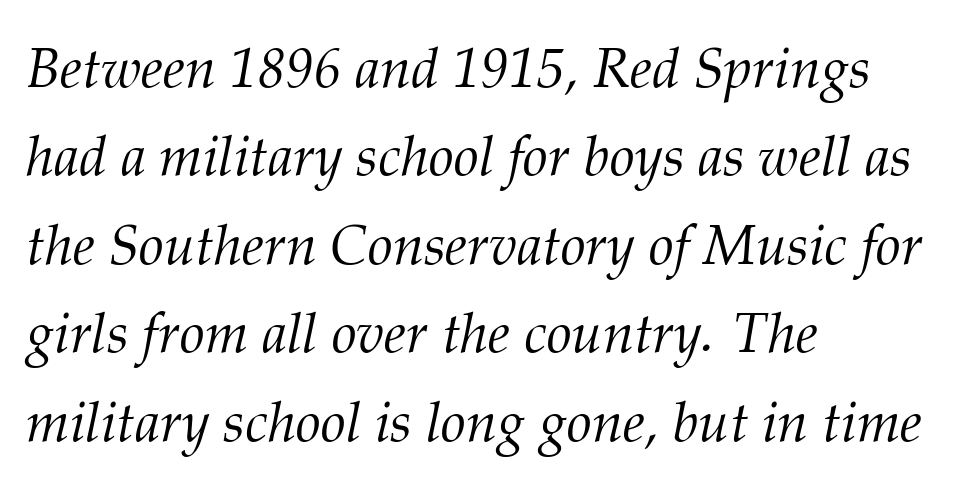
{"serif": "yes", "italic": "yes", "lean": "right", "slant_degrees": 12, "bold": "no", "weight": "light", "width": "normal", "stroke_contrast": "medium", "x_height": "medium", "monospaced": "no", "underline": "no", "align": "left", "line_spacing": "normal", "line_spacing_ratio": 1.58, "letter_spacing": "normal", "letter_spacing_em": 0.0, "glyph_px": 56}
